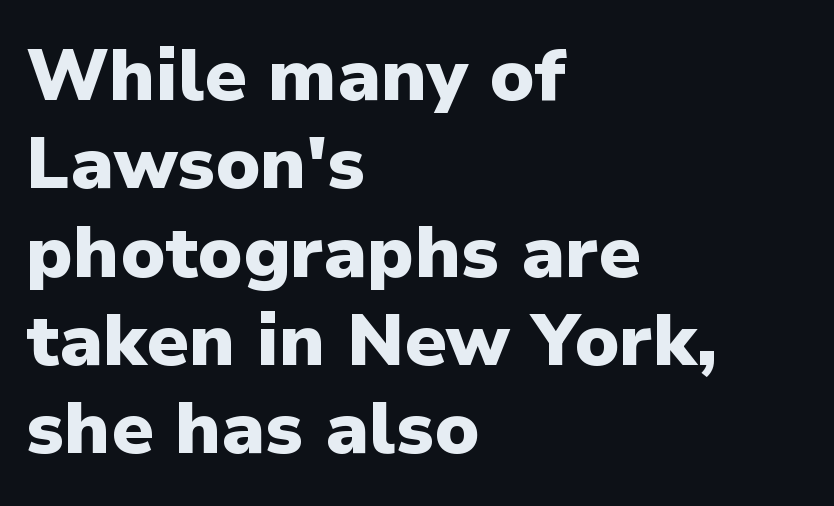
{"serif": "no", "italic": "no", "bold": "yes", "weight": "heavy", "width": "normal", "stroke_contrast": "low", "x_height": "medium", "monospaced": "no", "underline": "no", "align": "left", "line_spacing_ratio": 1.21, "letter_spacing": "normal", "letter_spacing_em": 0.0, "glyph_px": 73}
